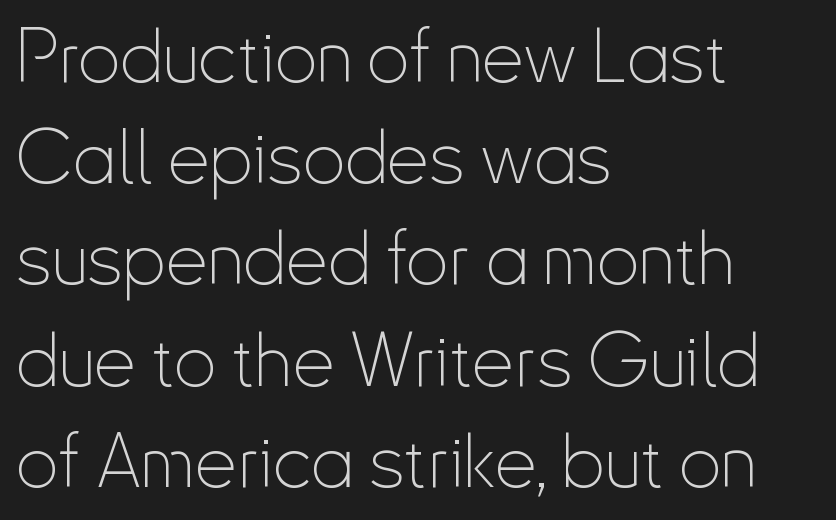
The image shows 75 px thin, condensed sans-serif type, upright; set left-aligned, normal line spacing (1.35x), normal letter spacing, not underlined; low stroke contrast and a small x-height.
